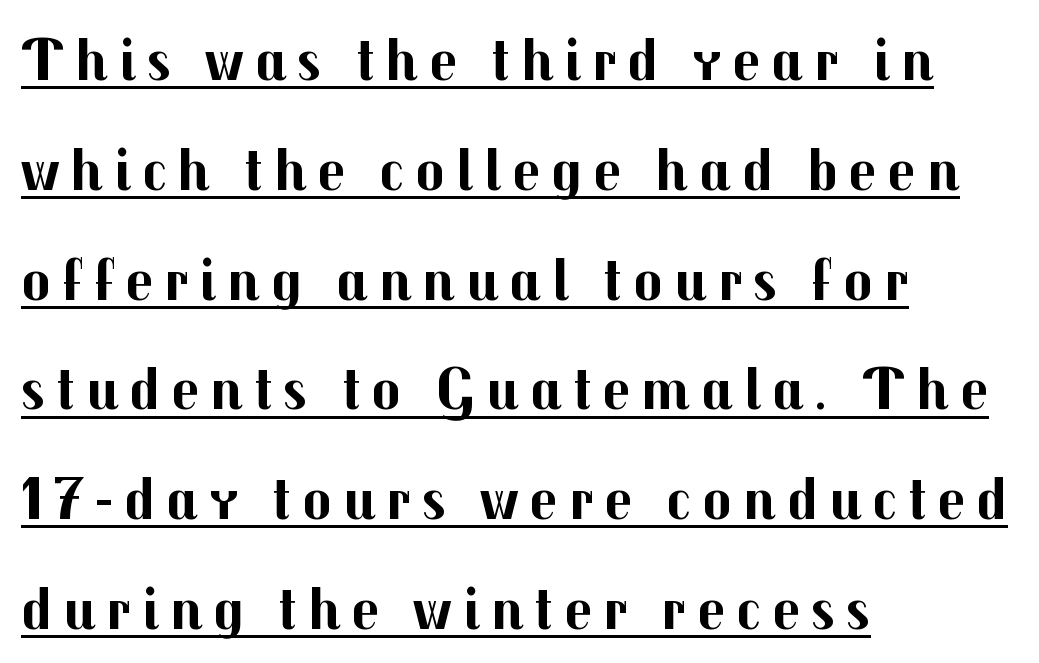
{"serif": "no", "italic": "no", "bold": "yes", "weight": "bold", "width": "normal", "stroke_contrast": "medium", "x_height": "medium", "monospaced": "no", "underline": "yes", "align": "left", "line_spacing_ratio": 1.8, "glyph_px": 61}
